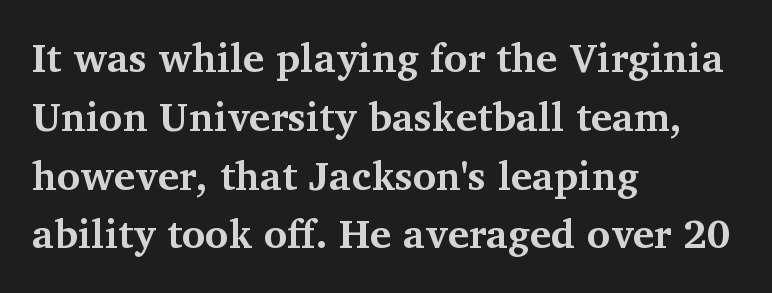
Q: Is the text bold? A: Yes.
Q: Is the text italic (slanted)? A: No, it is upright.
Q: Is the typeface a serif or a sans-serif typeface? A: Serif.
Q: Is the text underlined? A: No.
Q: How is the paragraph aligned? A: Left-aligned.
Q: Is the spacing between letters normal or unusually wide? A: Normal.
Q: Is the spacing between lines tight, normal or loose? A: Normal.
Q: Width (condensed, normal, or wide)? A: Normal.
Q: Stroke contrast? A: Medium.
Q: x-height? A: Medium.
Q: Monospaced? A: No.
